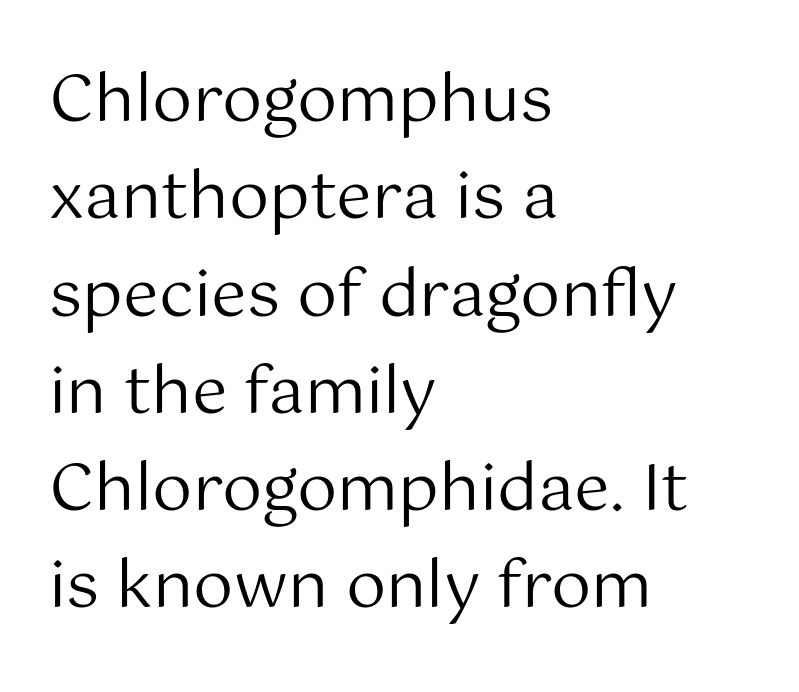
The paragraph shown leans on its left margin. Varying glyph widths throughout — classic text-font behaviour. These lines were composed using upright roman letters. Bold? No — there's no thickening of the strokes. The passage shown is not underscored anywhere. Between one letter and the next there's only the usual sliver of space.
